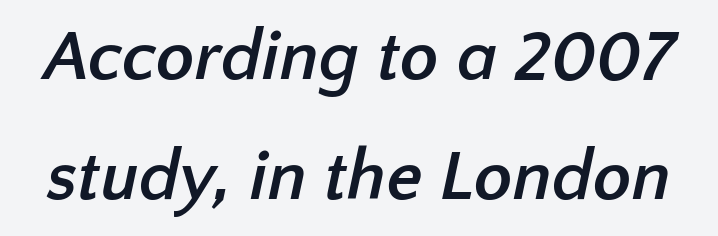
Q: Is the text bold? A: Yes.
Q: Is the typeface a serif or a sans-serif typeface? A: Sans-serif.
Q: Is the text underlined? A: No.
Q: Is the spacing between letters normal or unusually wide? A: Normal.
Q: Is the spacing between lines tight, normal or loose? A: Normal.
Q: Width (condensed, normal, or wide)? A: Normal.
Q: Stroke contrast? A: Low.
Q: x-height? A: Medium.
Q: Monospaced? A: No.
